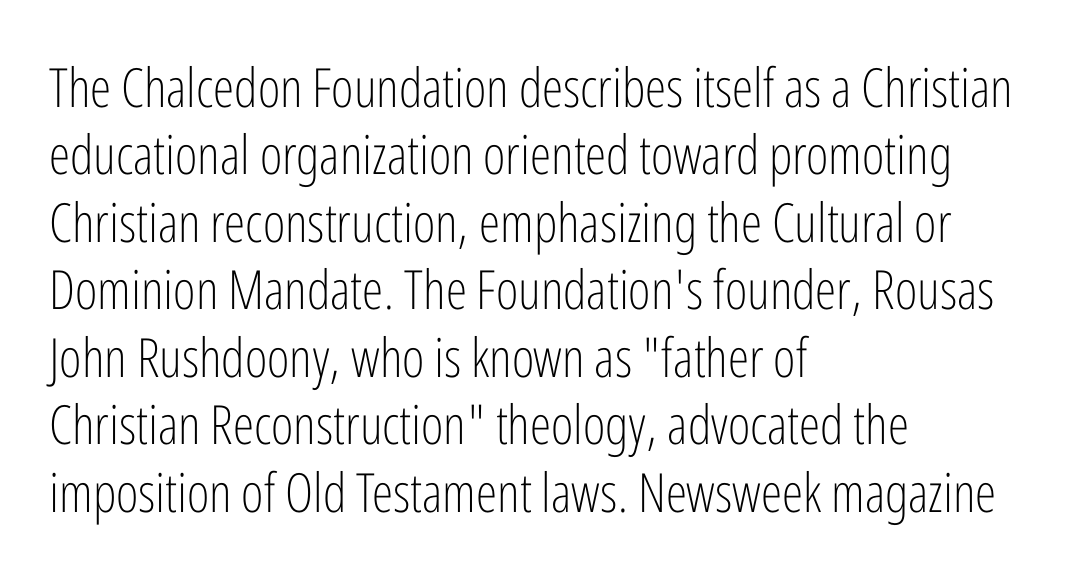
{"serif": "no", "italic": "no", "bold": "no", "weight": "light", "width": "condensed", "stroke_contrast": "low", "x_height": "medium", "monospaced": "no", "underline": "no", "align": "left", "line_spacing": "normal", "line_spacing_ratio": 1.25, "letter_spacing": "normal", "letter_spacing_em": 0.0, "glyph_px": 54}
